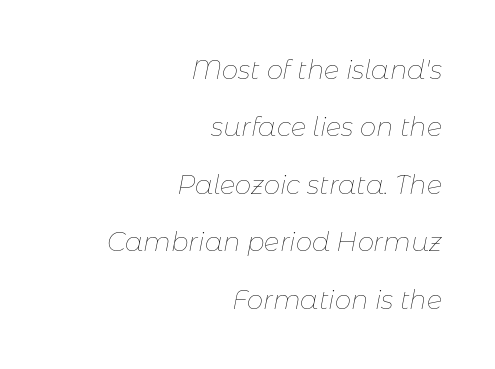
Q: Is the text bold? A: No.
Q: Is the text italic (slanted)? A: Yes, it leans right by about 11 degrees.
Q: Is the text underlined? A: No.
Q: How is the paragraph aligned? A: Right-aligned.
Q: Is the spacing between letters normal or unusually wide? A: Normal.
Q: Is the spacing between lines tight, normal or loose? A: Loose.
